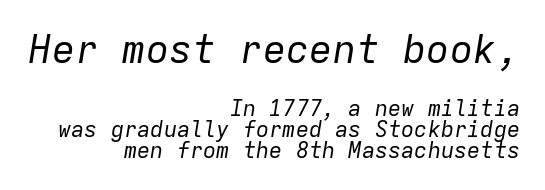
{"italic": "yes", "lean": "right", "slant_degrees": 9, "bold": "no", "weight": "regular", "width": "normal", "stroke_contrast": "low", "x_height": "medium", "monospaced": "yes", "underline": "no", "align": "right", "line_spacing": "tight", "line_spacing_ratio": 0.96, "letter_spacing": "normal", "letter_spacing_em": 0.0, "larger_block": "first", "size_ratio": 1.77, "glyph_px": 39}
